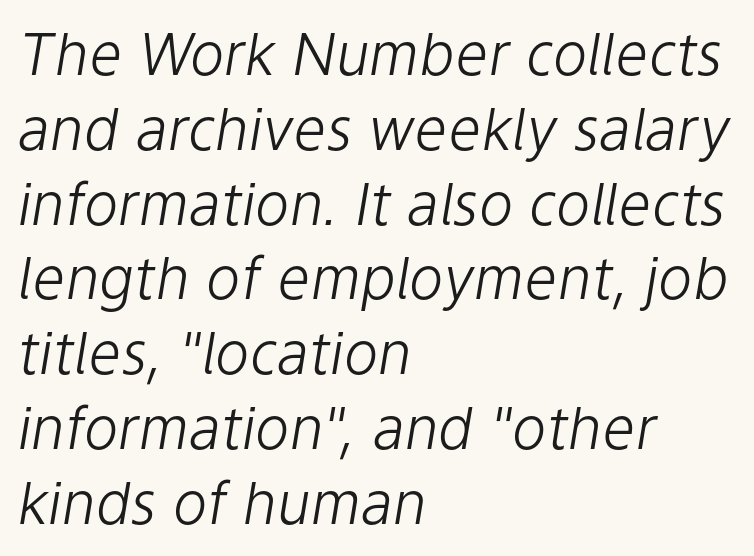
{"italic": "yes", "lean": "right", "slant_degrees": 9, "bold": "no", "weight": "light", "width": "normal", "stroke_contrast": "low", "x_height": "medium", "monospaced": "no", "underline": "no", "align": "left", "line_spacing": "normal", "line_spacing_ratio": 1.29, "letter_spacing": "normal", "letter_spacing_em": 0.0, "glyph_px": 58}
